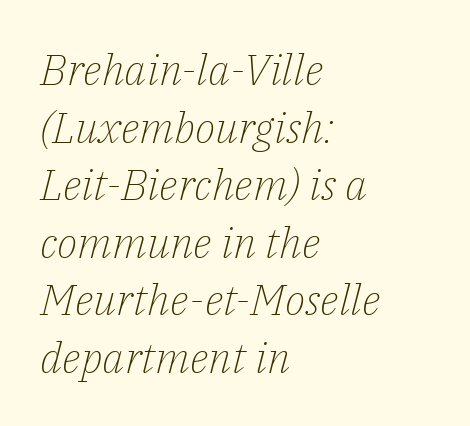
Q: Is the text bold? A: No.
Q: Is the text italic (slanted)? A: Yes, it leans right by about 14 degrees.
Q: Is the typeface a serif or a sans-serif typeface? A: Serif.
Q: Is the text underlined? A: No.
Q: How is the paragraph aligned? A: Left-aligned.
Q: Is the spacing between letters normal or unusually wide? A: Normal.
Q: Is the spacing between lines tight, normal or loose? A: Normal.
Q: Width (condensed, normal, or wide)? A: Normal.
Q: Stroke contrast? A: Low.
Q: x-height? A: Medium.
Q: Monospaced? A: No.
